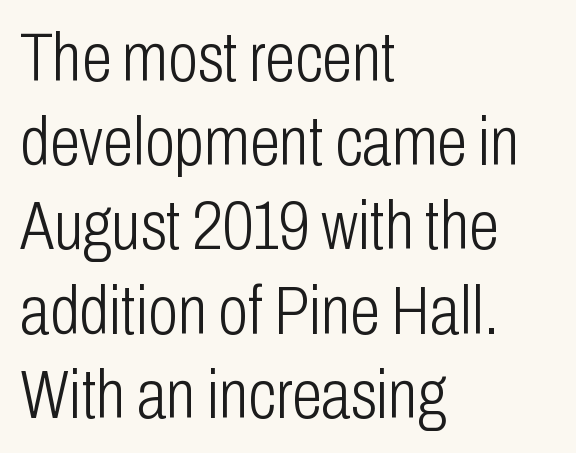
Letters have the restrained weight of plain body copy at most. The passage is arranged the way most books set body copy — flush left. This is roman type, the default non-slanted kind. Do the characters align in a grid? No, the font is proportional. Characters follow at the spacing the type designer built in. Does the type have serifs? No, each stem ends abruptly.
